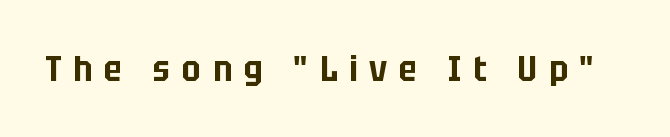
Q: Is the text italic (slanted)? A: No, it is upright.
Q: Is the typeface a serif or a sans-serif typeface? A: Sans-serif.
Q: Is the text underlined? A: No.
Q: Is the spacing between letters normal or unusually wide? A: Unusually wide.
Q: Width (condensed, normal, or wide)? A: Condensed.
Q: Stroke contrast? A: Low.
Q: x-height? A: Large.
Q: Monospaced? A: No.
